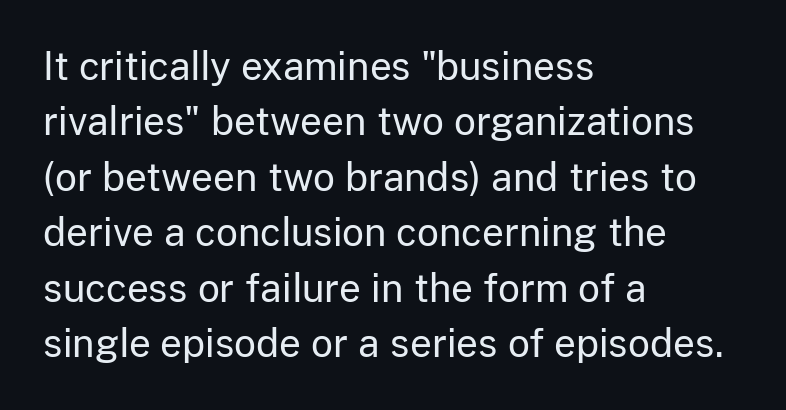
The image shows 38 px regular-weight sans-serif type, upright; set left-aligned, normal line spacing (1.46x), normal letter spacing, not underlined; low stroke contrast and a medium x-height.
